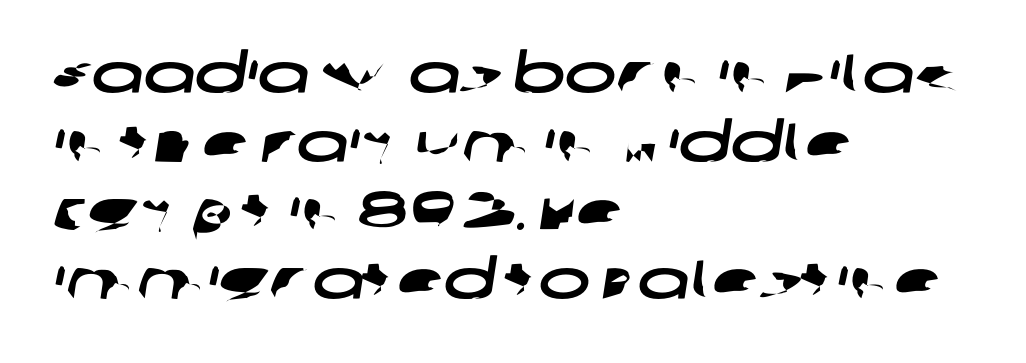
Q: Is the typeface a serif or a sans-serif typeface? A: Sans-serif.
Q: Is the text underlined? A: No.
Q: How is the paragraph aligned? A: Left-aligned.
Q: Is the spacing between letters normal or unusually wide? A: Normal.
Q: Is the spacing between lines tight, normal or loose? A: Normal.
Q: Width (condensed, normal, or wide)? A: Wide.
Q: Stroke contrast? A: Low.
Q: x-height? A: Large.
Q: Monospaced? A: No.
